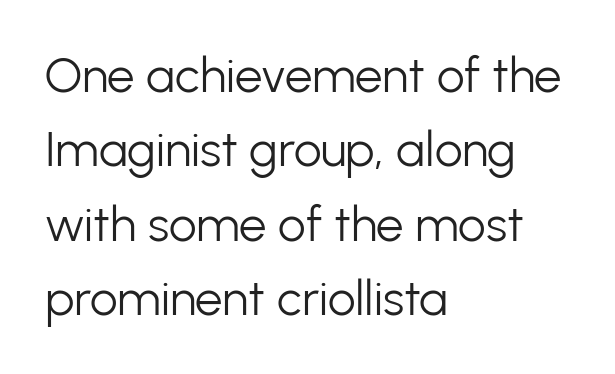
Q: Is the text bold? A: No.
Q: Is the text italic (slanted)? A: No, it is upright.
Q: Is the typeface a serif or a sans-serif typeface? A: Sans-serif.
Q: Is the text underlined? A: No.
Q: How is the paragraph aligned? A: Left-aligned.
Q: Is the spacing between letters normal or unusually wide? A: Normal.
Q: Is the spacing between lines tight, normal or loose? A: Normal.
Q: Width (condensed, normal, or wide)? A: Normal.
Q: Stroke contrast? A: Low.
Q: x-height? A: Medium.
Q: Monospaced? A: No.
